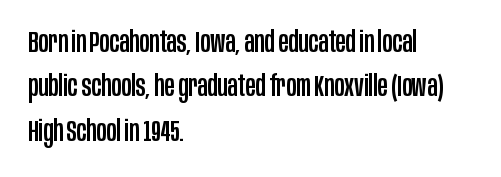
What's the leading like? Ordinary, nothing unusual. Unlike a traditional serif, this face leaves its strokes unadorned. This sample uses plain, unmodified letter spacing. Here the designer chose a conventional face with non-uniform glyph widths.
